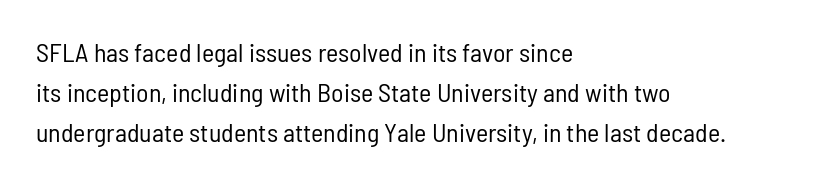
{"italic": "no", "bold": "no", "underline": "no", "align": "left", "line_spacing": "normal", "line_spacing_ratio": 1.54, "letter_spacing": "normal", "letter_spacing_em": 0.0, "glyph_px": 26}
